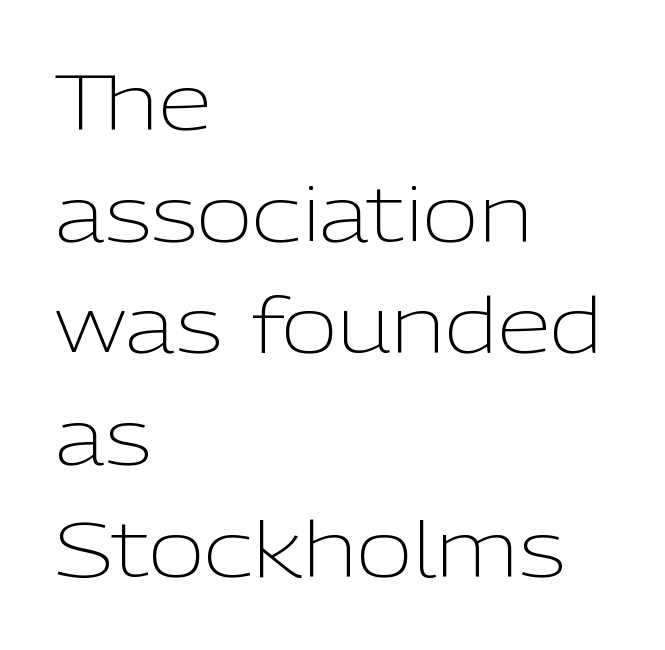
{"serif": "no", "italic": "no", "bold": "no", "weight": "light", "width": "normal", "stroke_contrast": "low", "x_height": "medium", "monospaced": "no", "underline": "no", "align": "left", "line_spacing": "normal", "line_spacing_ratio": 1.45, "letter_spacing": "normal", "letter_spacing_em": 0.0, "glyph_px": 77}
